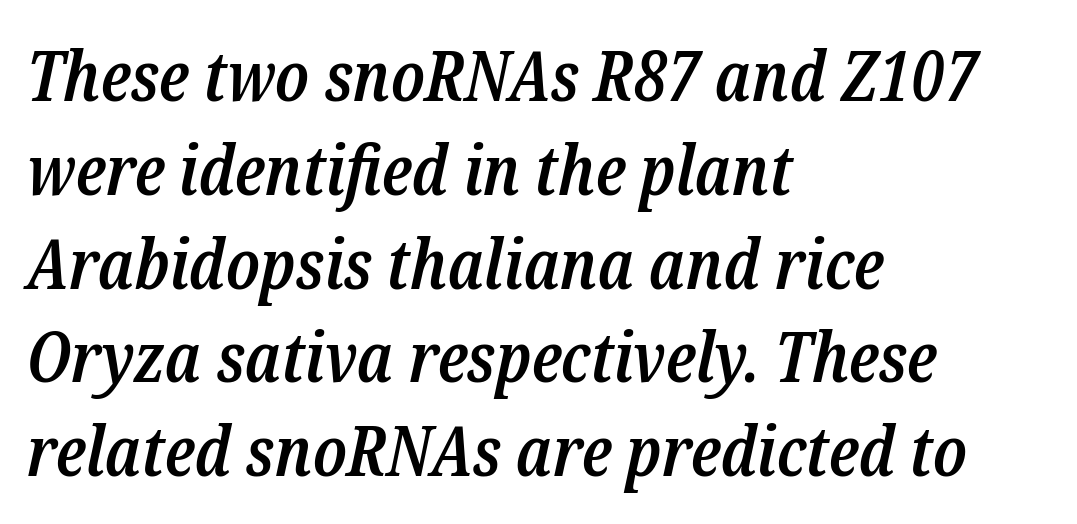
The image shows 70 px semibold, condensed serif type, italic (leaning right); set left-aligned, normal line spacing (1.34x), normal letter spacing, not underlined; low stroke contrast and a medium x-height.
